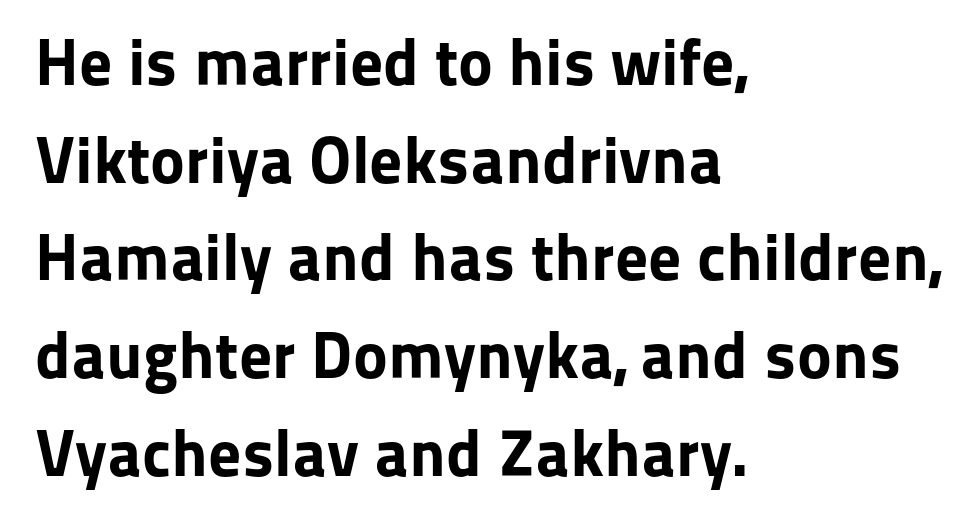
{"serif": "no", "italic": "no", "bold": "yes", "weight": "bold", "width": "normal", "stroke_contrast": "low", "x_height": "medium", "monospaced": "no", "underline": "no", "align": "left", "line_spacing": "normal", "line_spacing_ratio": 1.48, "letter_spacing": "normal", "letter_spacing_em": 0.0, "glyph_px": 66}
